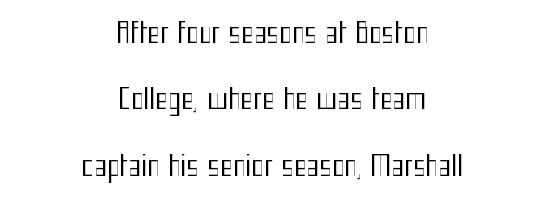
{"italic": "no", "bold": "no", "underline": "no", "align": "center", "line_spacing": "loose", "line_spacing_ratio": 2.46, "letter_spacing": "normal", "letter_spacing_em": 0.0, "glyph_px": 27}
